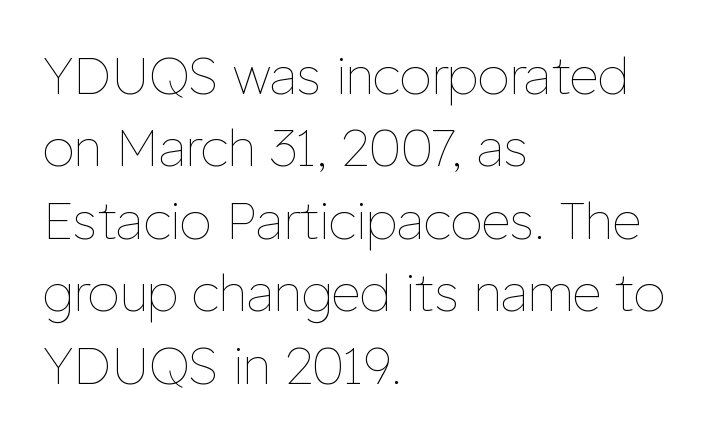
Descender tails drop into unmarked territory. Interline gaps are of average width in this sample. This is roman type, the default non-slanted kind. Between one letter and the next there's only the usual sliver of space.
